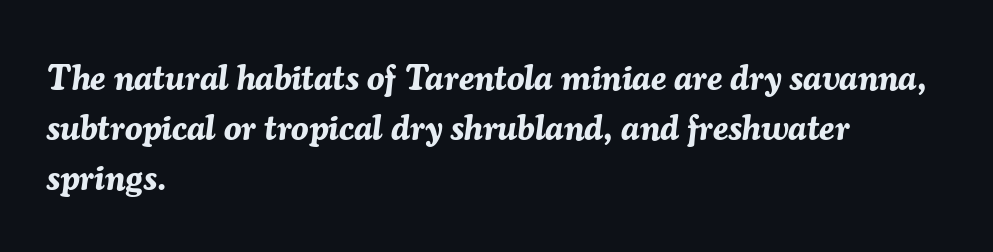
The image shows 35 px bold type, italic (leaning right); set left-aligned, normal line spacing (1.43x), normal letter spacing, not underlined; medium stroke contrast and a medium x-height.
